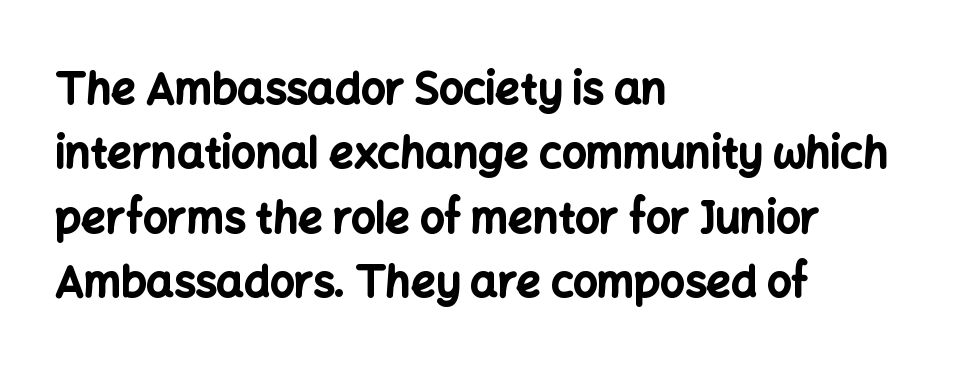
The image shows 43 px bold sans-serif type, upright; set left-aligned, normal line spacing (1.5x), normal letter spacing, not underlined; low stroke contrast and a medium x-height.
